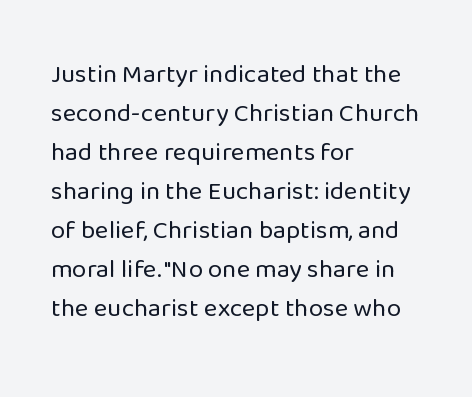
{"italic": "no", "bold": "no", "underline": "no", "align": "left", "line_spacing": "normal", "line_spacing_ratio": 1.5, "letter_spacing": "normal", "letter_spacing_em": 0.0, "glyph_px": 26}
